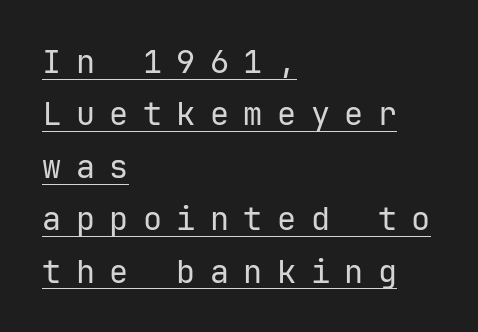
Q: Is the text bold? A: No.
Q: Is the text italic (slanted)? A: No, it is upright.
Q: Is the typeface a serif or a sans-serif typeface? A: Sans-serif.
Q: Is the text underlined? A: Yes.
Q: How is the paragraph aligned? A: Left-aligned.
Q: Is the spacing between letters normal or unusually wide? A: Unusually wide.
Q: Is the spacing between lines tight, normal or loose? A: Normal.
Q: Width (condensed, normal, or wide)? A: Normal.
Q: Stroke contrast? A: Low.
Q: x-height? A: Medium.
